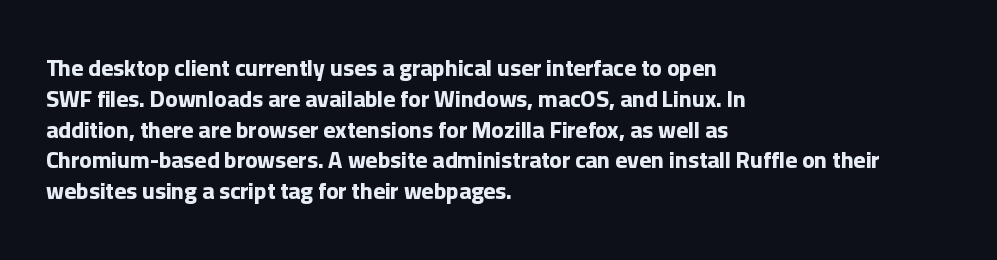
Q: Is the text bold? A: Yes.
Q: Is the text italic (slanted)? A: No, it is upright.
Q: Is the text underlined? A: No.
Q: How is the paragraph aligned? A: Left-aligned.
Q: Is the spacing between letters normal or unusually wide? A: Normal.
Q: Is the spacing between lines tight, normal or loose? A: Normal.
